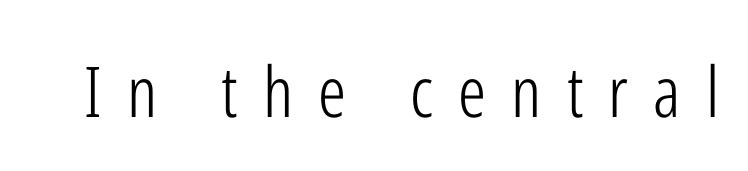
Q: Is the text bold? A: No.
Q: Is the text italic (slanted)? A: No, it is upright.
Q: Is the typeface a serif or a sans-serif typeface? A: Sans-serif.
Q: Is the text underlined? A: No.
Q: Is the spacing between letters normal or unusually wide? A: Unusually wide.
Q: Width (condensed, normal, or wide)? A: Condensed.
Q: Stroke contrast? A: Low.
Q: x-height? A: Medium.
Q: Monospaced? A: No.
